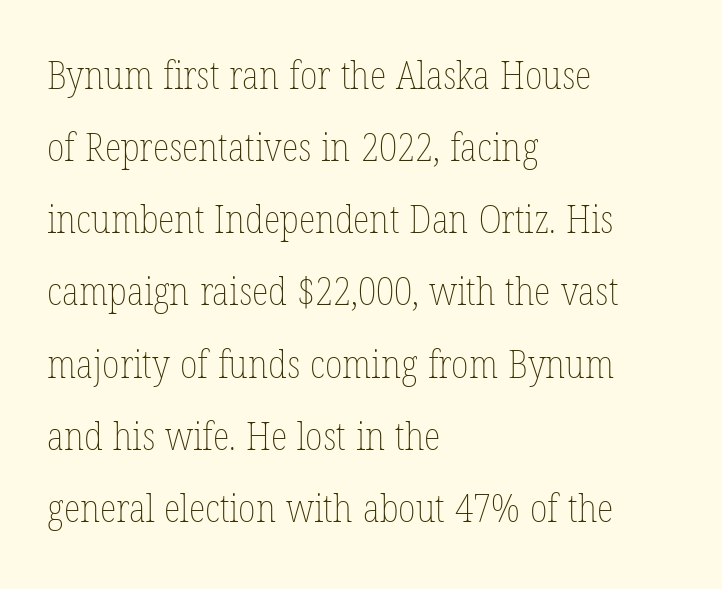
{"italic": "no", "bold": "no", "weight": "thin", "width": "condensed", "stroke_contrast": "low", "x_height": "medium", "monospaced": "no", "underline": "no", "align": "left", "line_spacing_ratio": 1.85, "letter_spacing": "normal", "letter_spacing_em": 0.0, "glyph_px": 39}
